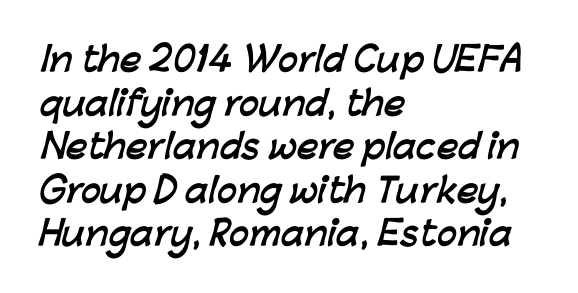
Is the type bold? Yes — the strokes are clearly thick and heavy. Tracking here is standard; glyphs follow each other at the usual distance. Is this a fixed-width face? No — the glyphs have proportional, varying widths. Type without underlining.
